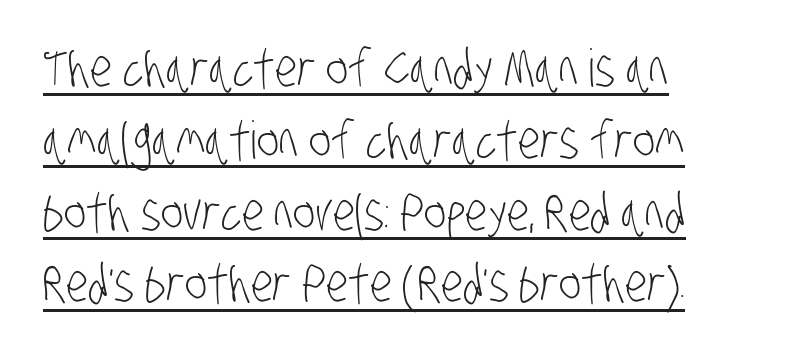
Students, observe the line beneath the letters — that is underlining. Leading: standard. The face used here is rendered with its standard letterfit. Weight: regular or lighter. Grotesque or geometric, the face here clearly has no serifs.
